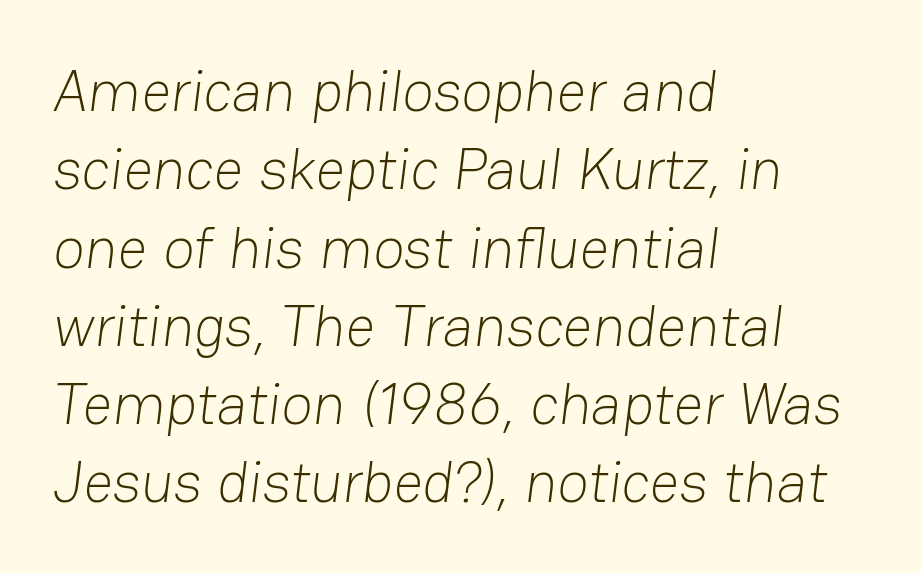
{"serif": "no", "bold": "no", "weight": "light", "width": "normal", "stroke_contrast": "low", "x_height": "medium", "monospaced": "no", "underline": "no", "align": "left", "line_spacing": "normal", "line_spacing_ratio": 1.35, "letter_spacing": "normal", "letter_spacing_em": 0.0, "glyph_px": 58}
